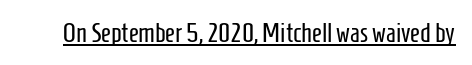
The image shows 27 px text type, upright; set normal letter spacing, underlined.
